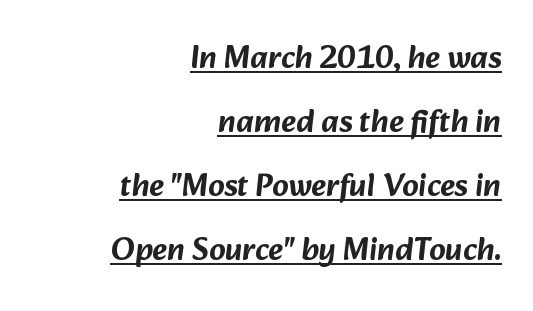
Q: Is the typeface a serif or a sans-serif typeface? A: Sans-serif.
Q: Is the text underlined? A: Yes.
Q: How is the paragraph aligned? A: Right-aligned.
Q: Is the spacing between letters normal or unusually wide? A: Normal.
Q: Is the spacing between lines tight, normal or loose? A: Loose.
Q: Width (condensed, normal, or wide)? A: Normal.
Q: Stroke contrast? A: Low.
Q: x-height? A: Medium.
Q: Monospaced? A: No.
